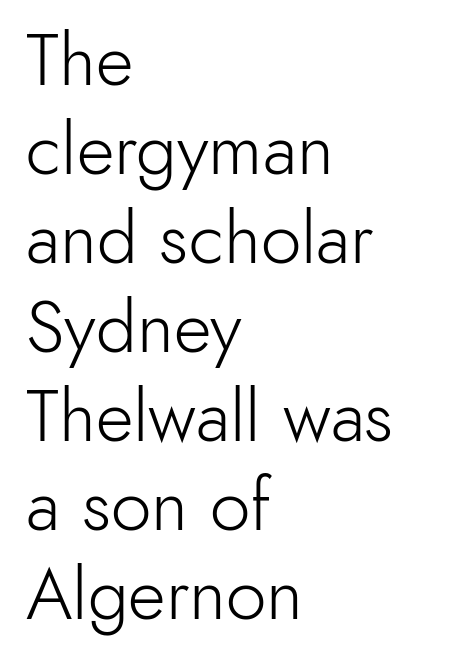
The rendering uses natural spacing where letterforms have individual widths. Lines of text with bare space underneath. Rendered with straight, roman letterforms. The rendering anchors every line to the left-hand side.
